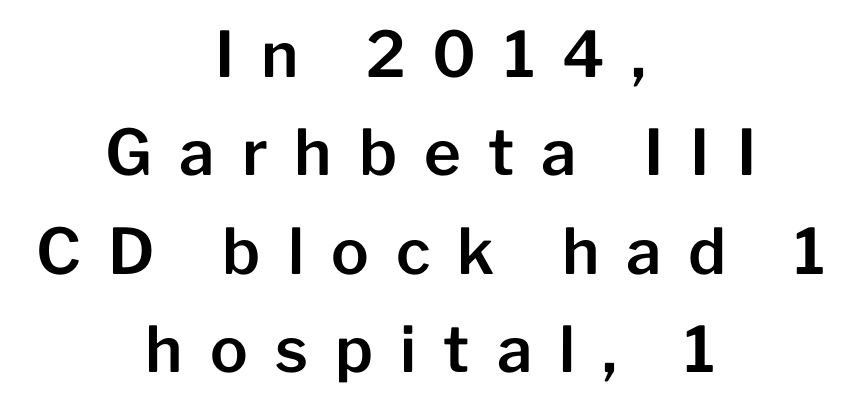
{"serif": "no", "italic": "no", "width": "normal", "stroke_contrast": "low", "x_height": "medium", "monospaced": "no", "underline": "no", "align": "center", "line_spacing": "normal", "line_spacing_ratio": 1.56, "letter_spacing": "wide", "letter_spacing_em": 0.43, "glyph_px": 63}
